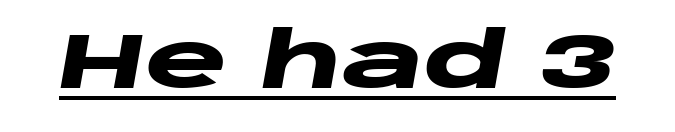
The image shows 78 px heavy, wide type, italic (leaning right); set normal letter spacing, underlined; low stroke contrast and a large x-height.
